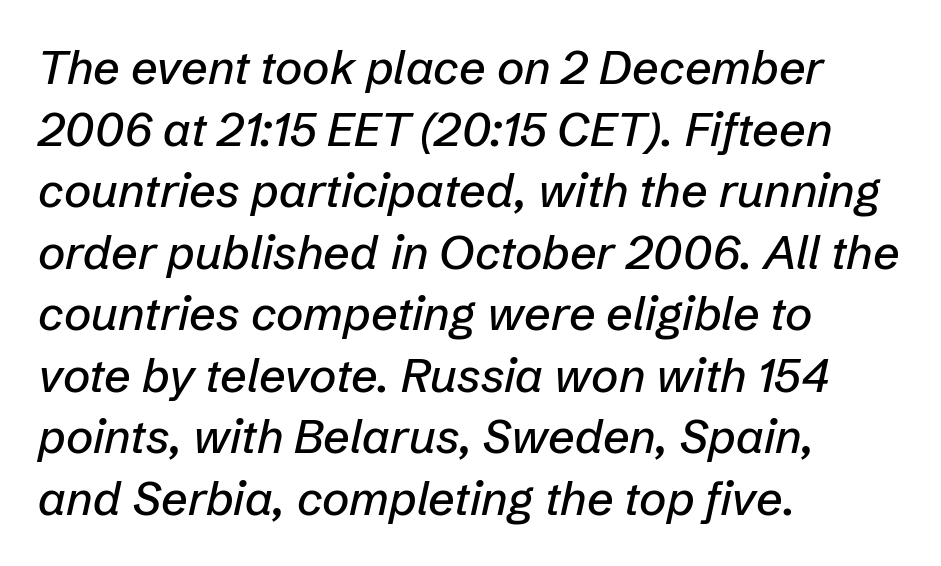
The image shows 47 px text type, italic (leaning right); set left-aligned, normal line spacing (1.31x), normal letter spacing, not underlined; low stroke contrast and a medium x-height.
